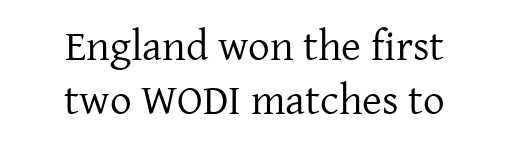
The image shows 43 px regular-weight serif type, upright; set normal line spacing (1.26x), normal letter spacing, not underlined; low stroke contrast and a medium x-height.
